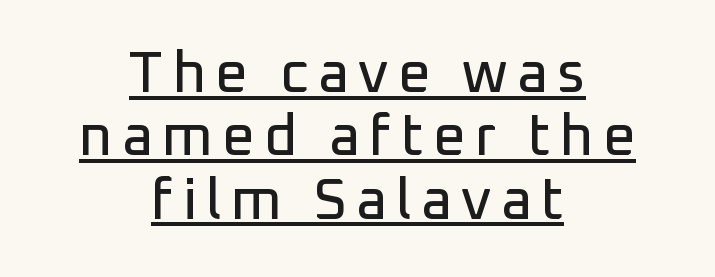
{"serif": "no", "italic": "no", "width": "normal", "stroke_contrast": "low", "x_height": "medium", "monospaced": "no", "underline": "yes", "align": "center", "line_spacing": "tight", "line_spacing_ratio": 1.11, "glyph_px": 57}
